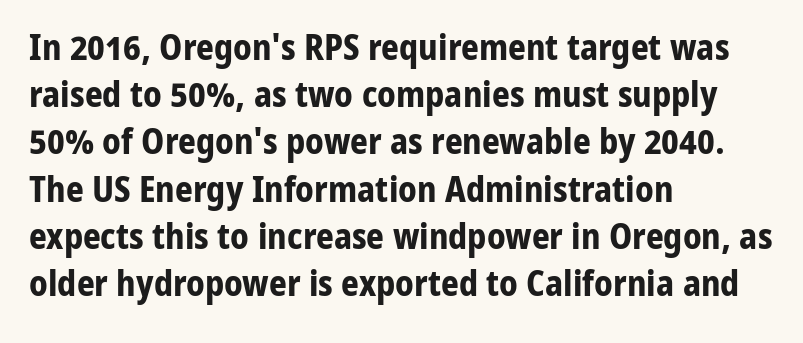
{"serif": "no", "italic": "no", "bold": "yes", "weight": "bold", "width": "normal", "stroke_contrast": "low", "x_height": "medium", "monospaced": "no", "underline": "no", "align": "left", "line_spacing": "normal", "line_spacing_ratio": 1.35, "letter_spacing": "normal", "letter_spacing_em": 0.0, "glyph_px": 35}
